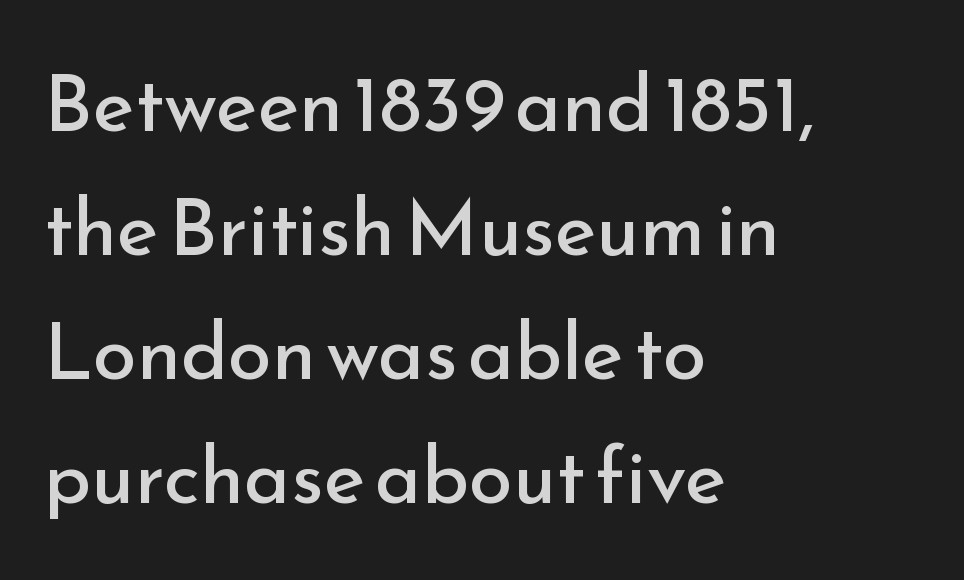
Q: Is the text bold? A: No.
Q: Is the text italic (slanted)? A: No, it is upright.
Q: Is the typeface a serif or a sans-serif typeface? A: Sans-serif.
Q: Is the text underlined? A: No.
Q: How is the paragraph aligned? A: Left-aligned.
Q: Is the spacing between letters normal or unusually wide? A: Normal.
Q: Is the spacing between lines tight, normal or loose? A: Normal.
Q: Width (condensed, normal, or wide)? A: Normal.
Q: Stroke contrast? A: Low.
Q: x-height? A: Small.
Q: Monospaced? A: No.
